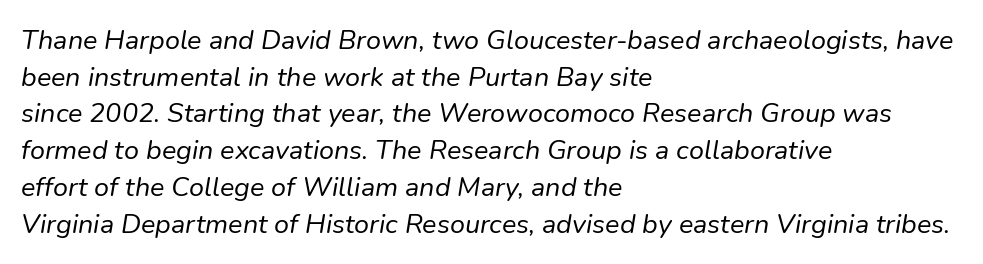
Words appear dense and cohesive because spacing is normal. Reading down the block, your eye returns to a fixed left position each line. Weight class: somewhere from thin through regular. Slant detected: the letters are inclined. Each new line begins a customary step beneath the previous one. The foot of each line stays bare and open.
